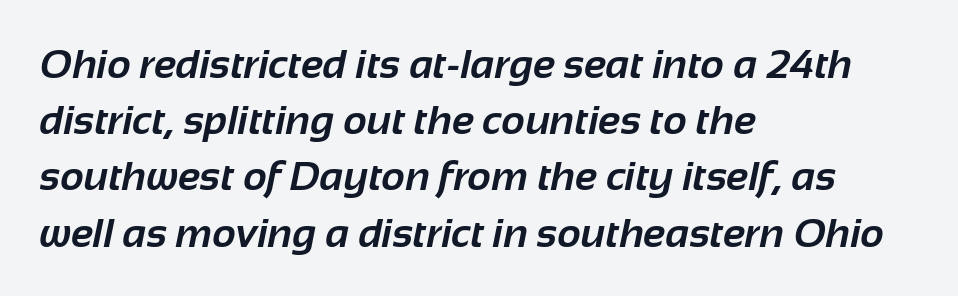
{"serif": "no", "bold": "yes", "weight": "bold", "width": "normal", "stroke_contrast": "low", "x_height": "medium", "monospaced": "no", "underline": "no", "align": "left", "line_spacing": "normal", "line_spacing_ratio": 1.37, "letter_spacing": "normal", "letter_spacing_em": 0.0, "glyph_px": 41}
